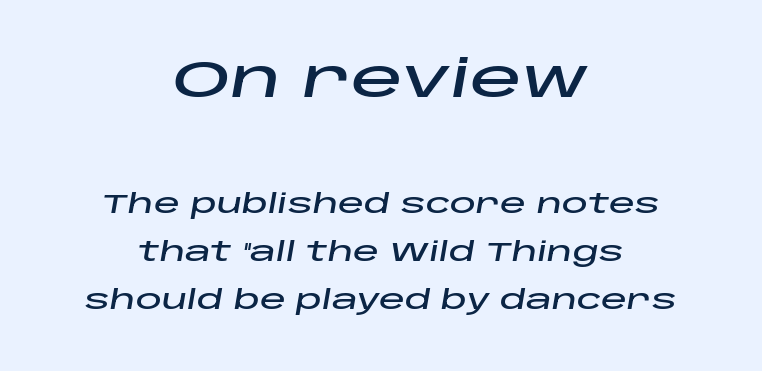
{"italic": "yes", "lean": "right", "slant_degrees": 10, "width": "wide", "stroke_contrast": "low", "x_height": "large", "monospaced": "no", "underline": "no", "align": "center", "line_spacing_ratio": 1.84, "letter_spacing": "normal", "letter_spacing_em": 0.0, "larger_block": "first", "size_ratio": 2.0, "glyph_px": 52}
